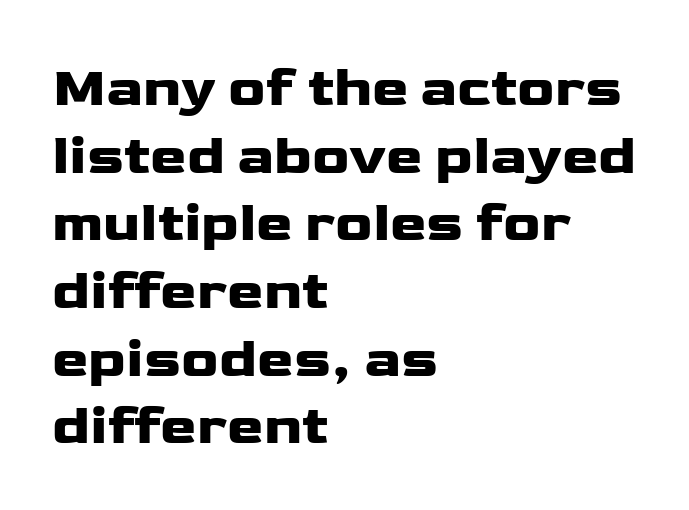
A student would call this left alignment; a typographer would say flush left, rag right. The rendering keeps characters at their native spacing. Stroke terminals: plain, sans-serif. The face used here is proportionally spaced, like ordinary book or web type.
